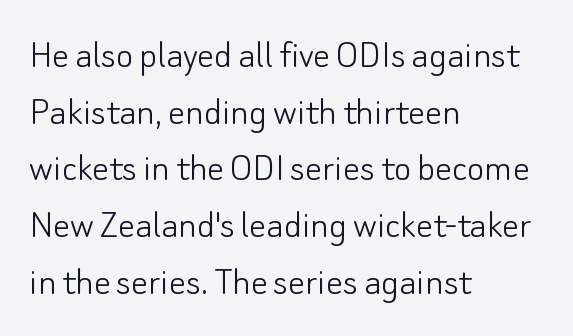
The image shows 42 px light sans-serif type, upright; set left-aligned, normal line spacing (1.35x), normal letter spacing, not underlined; low stroke contrast and a small x-height.
